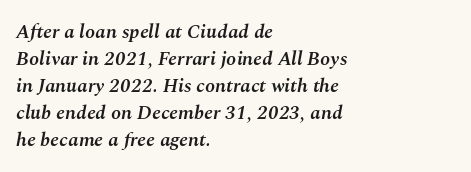
{"italic": "yes", "lean": "right", "slant_degrees": 10, "bold": "semi", "underline": "no", "align": "left", "line_spacing": "normal", "line_spacing_ratio": 1.35, "letter_spacing": "normal", "letter_spacing_em": 0.0, "glyph_px": 20}
